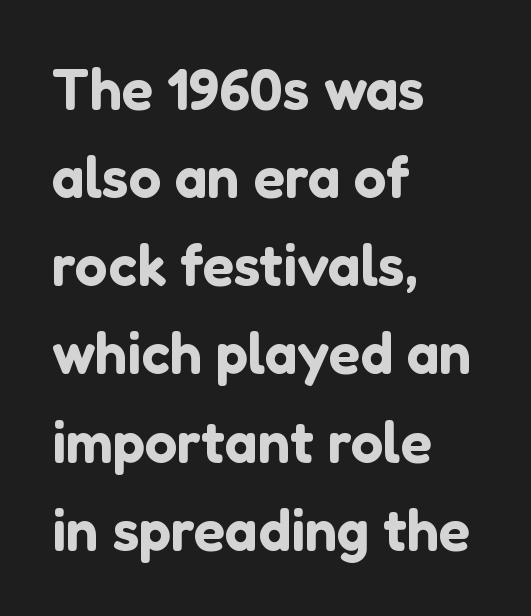
Is the letter spacing exaggerated? No — it looks like the ordinary default. The rendering anchors every line to the left-hand side. Compared with typical paragraphs, the rows here are spaced about the same. The rendering uses natural spacing where letterforms have individual widths. The type sits square on the baseline with zero lean.
